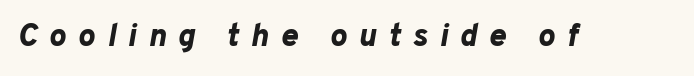
The image shows 32 px bold type, italic (leaning right); set unusually wide letter spacing (+0.37 em), not underlined; low stroke contrast and a medium x-height.
